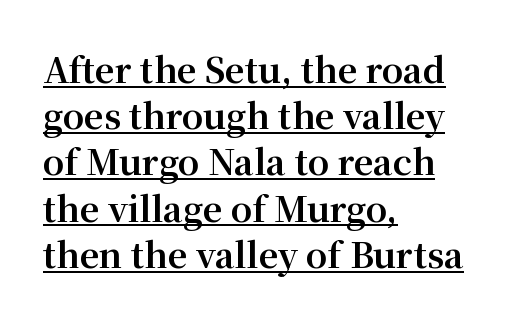
{"serif": "yes", "italic": "no", "bold": "yes", "weight": "bold", "width": "normal", "stroke_contrast": "medium", "x_height": "medium", "monospaced": "no", "underline": "yes", "align": "left", "line_spacing": "normal", "line_spacing_ratio": 1.36, "letter_spacing": "normal", "letter_spacing_em": 0.0, "glyph_px": 34}
